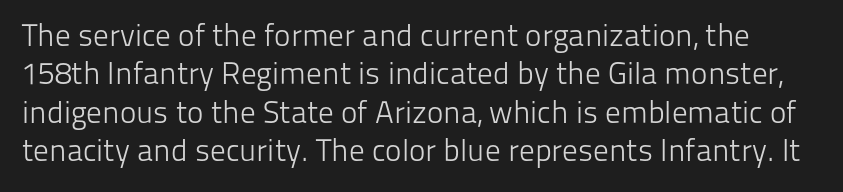
This is roman type, the default non-slanted kind. The face looks like a standard text weight, possibly lighter. Underlining? Definitely not there. You could not count columns in this text — the font is proportionally spaced.
